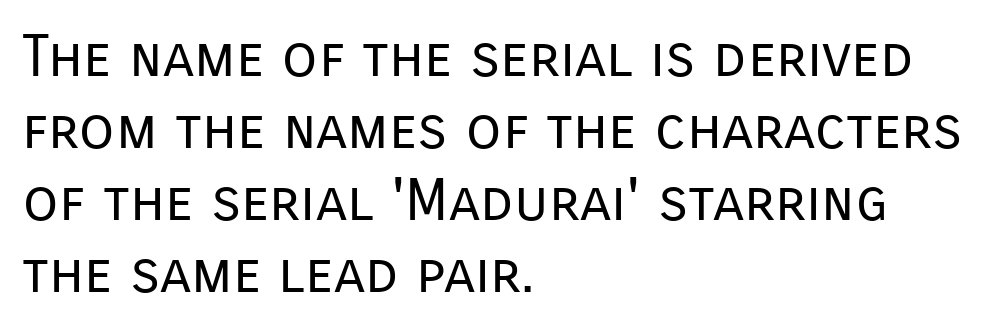
Q: Is the text bold? A: No.
Q: Is the text italic (slanted)? A: No, it is upright.
Q: Is the typeface a serif or a sans-serif typeface? A: Sans-serif.
Q: Is the text underlined? A: No.
Q: How is the paragraph aligned? A: Left-aligned.
Q: Is the spacing between letters normal or unusually wide? A: Normal.
Q: Width (condensed, normal, or wide)? A: Normal.
Q: Stroke contrast? A: Low.
Q: x-height? A: Medium.
Q: Monospaced? A: No.
